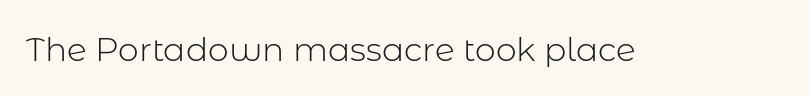
The image shows 33 px light sans-serif type, upright; set normal letter spacing, not underlined; low stroke contrast and a medium x-height.
